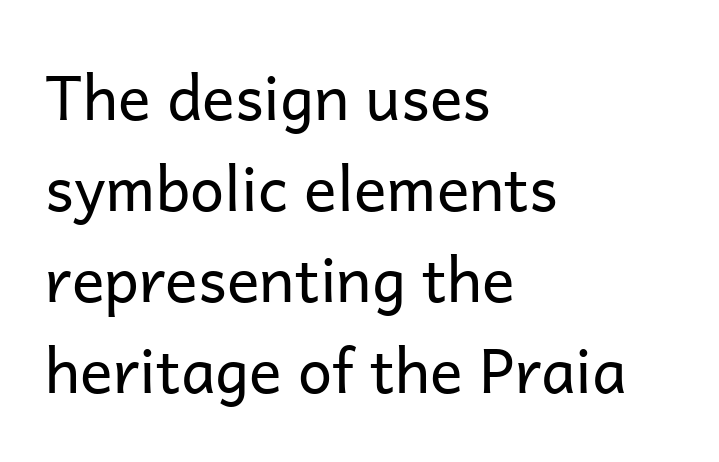
Short note: letters normally spaced. Teacher's note: observe the even left margin — that is flush-left alignment. A typesetter would call this leading conventional body-copy spacing. The type sits square on the baseline with zero lean.
